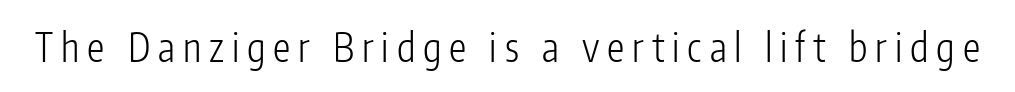
Q: Is the text bold? A: No.
Q: Is the text italic (slanted)? A: No, it is upright.
Q: Is the typeface a serif or a sans-serif typeface? A: Sans-serif.
Q: Is the text underlined? A: No.
Q: Is the spacing between letters normal or unusually wide? A: Unusually wide.
Q: Width (condensed, normal, or wide)? A: Condensed.
Q: Stroke contrast? A: Low.
Q: x-height? A: Medium.
Q: Monospaced? A: No.
